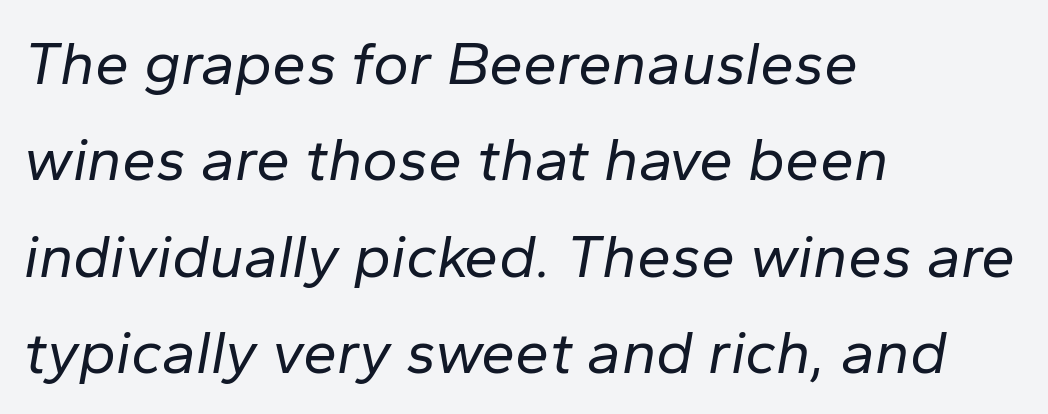
Q: Is the text bold? A: No.
Q: Is the text italic (slanted)? A: Yes, it leans right by about 10 degrees.
Q: Is the text underlined? A: No.
Q: How is the paragraph aligned? A: Left-aligned.
Q: Is the spacing between letters normal or unusually wide? A: Normal.
Q: Is the spacing between lines tight, normal or loose? A: Normal.
Q: Width (condensed, normal, or wide)? A: Normal.
Q: Stroke contrast? A: Low.
Q: x-height? A: Medium.
Q: Monospaced? A: No.
